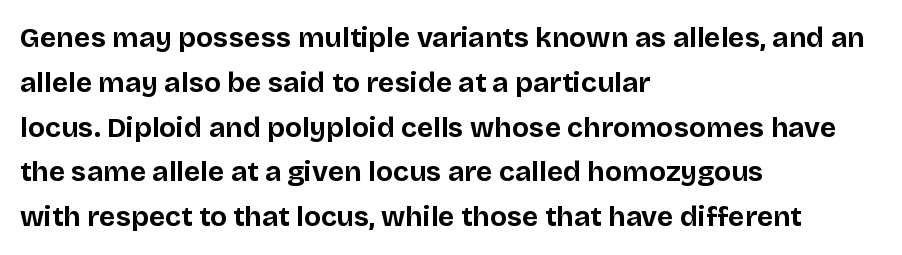
Horizontal bands of white between lines are of average thickness. Every letter is thick-stroked: bold, no question. Each letter keeps its own natural width here, so spacing adapts to shape. Characters follow at the spacing the type designer built in. The axis of the letterforms is exactly vertical. Compared with a centered layout, this one pins lines to the left instead.
